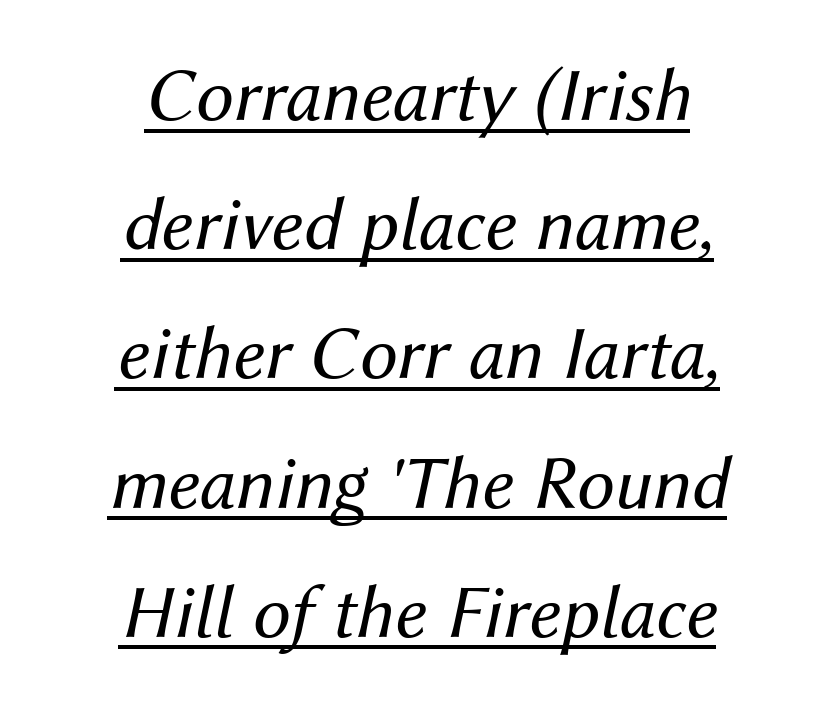
Q: Is the text bold? A: No.
Q: Is the text italic (slanted)? A: Yes, it leans right by about 12 degrees.
Q: Is the text underlined? A: Yes.
Q: How is the paragraph aligned? A: Centered.
Q: Is the spacing between letters normal or unusually wide? A: Normal.
Q: Is the spacing between lines tight, normal or loose? A: Normal.
Q: Width (condensed, normal, or wide)? A: Normal.
Q: Stroke contrast? A: Medium.
Q: x-height? A: Medium.
Q: Monospaced? A: No.
